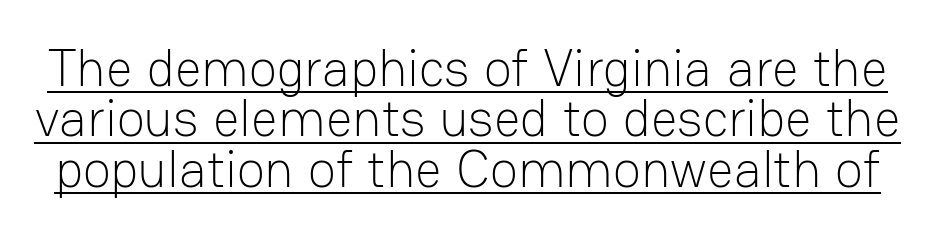
You could barely slide anything between these rows. The passage shown has conventional tracking throughout. The sample's only ornament is a line tracing under the words. Observe the absence of serifs on each vertical stroke in this sample. Style check: upright. The typeface has the unassuming heft of standard copy or less.
